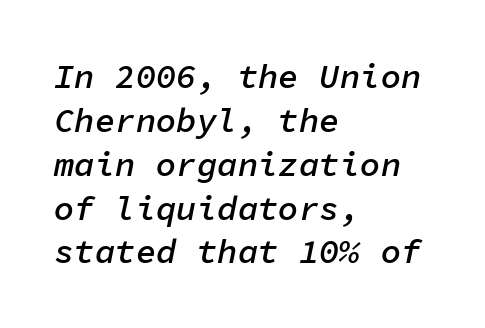
Does the lettering tilt? It does — this is italic. The block of text has a typical density, with ordinary space between rows. The rag falls on the right side of this text block. The rendering uses a semibold face; strokes are thickened but not to full bold. The face used here is rendered with its standard letterfit. Note the uniform advance width — an 'i' takes as much space as an 'm'.
